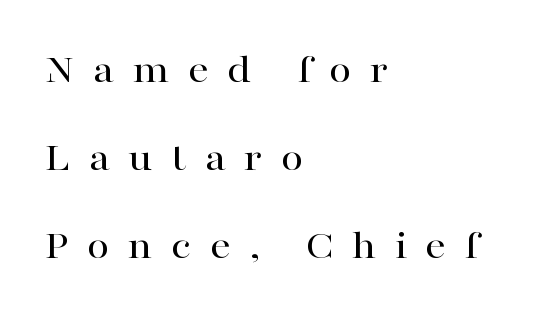
Q: Is the text italic (slanted)? A: No, it is upright.
Q: Is the typeface a serif or a sans-serif typeface? A: Serif.
Q: Is the text underlined? A: No.
Q: How is the paragraph aligned? A: Left-aligned.
Q: Is the spacing between letters normal or unusually wide? A: Unusually wide.
Q: Is the spacing between lines tight, normal or loose? A: Loose.
Q: Width (condensed, normal, or wide)? A: Wide.
Q: Stroke contrast? A: High.
Q: x-height? A: Medium.
Q: Monospaced? A: No.
